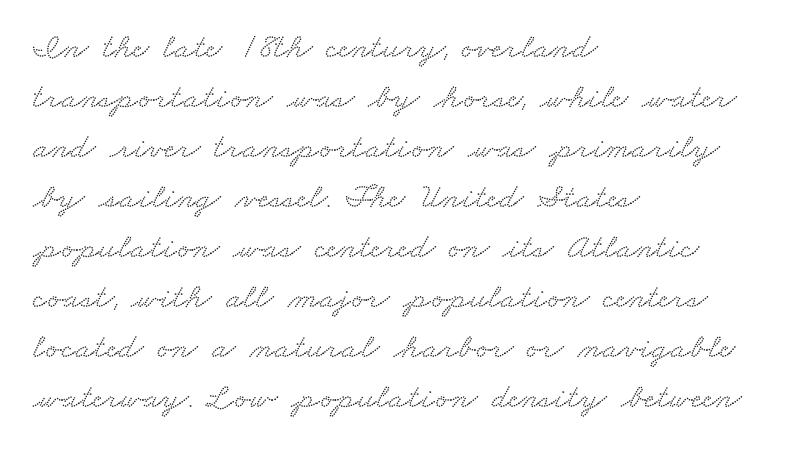
{"width": "wide", "stroke_contrast": "low", "x_height": "small", "monospaced": "no", "underline": "no", "align": "left", "line_spacing": "normal", "line_spacing_ratio": 1.43, "letter_spacing": "normal", "letter_spacing_em": 0.0, "glyph_px": 35}
